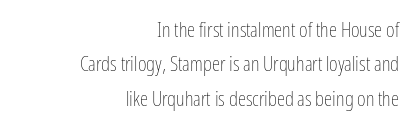
The image shows 21 px text type, upright; set right-aligned, normal line spacing (1.64x), normal letter spacing, not underlined.
